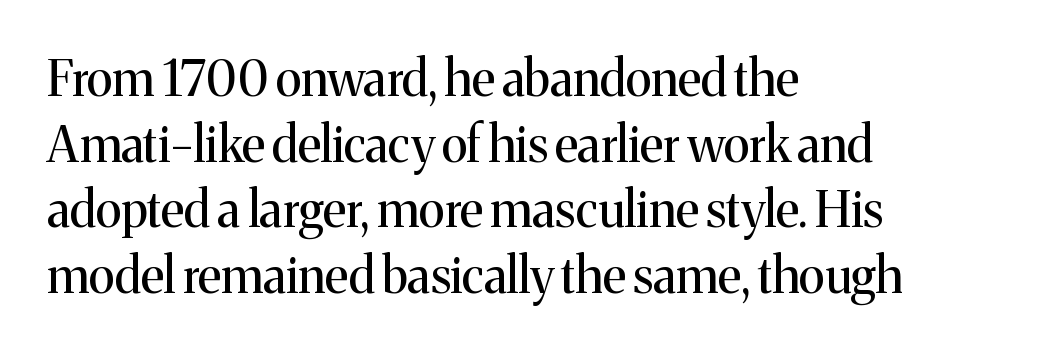
The image shows 49 px regular-weight serif type, upright; set left-aligned, normal line spacing (1.34x), normal letter spacing, not underlined; medium stroke contrast and a medium x-height.
